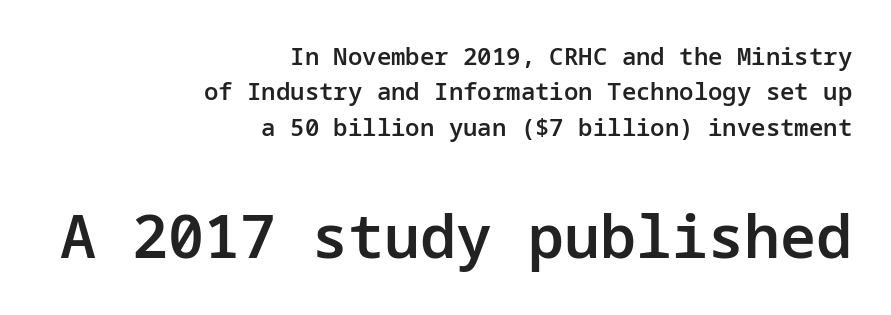
{"serif": "no", "italic": "no", "bold": "semi", "weight": "semibold", "width": "normal", "stroke_contrast": "low", "x_height": "medium", "underline": "no", "align": "right", "line_spacing": "normal", "line_spacing_ratio": 1.47, "letter_spacing": "normal", "letter_spacing_em": 0.0, "larger_block": "second", "size_ratio": 2.5, "glyph_px": 60}
